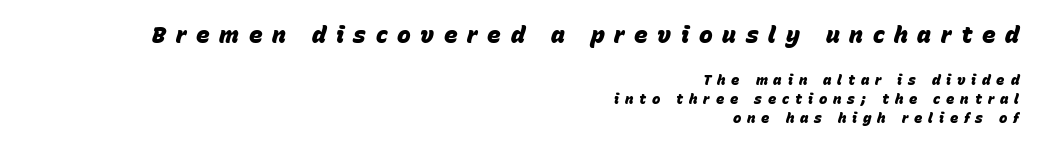
{"italic": "yes", "lean": "right", "slant_degrees": 15, "bold": "yes", "underline": "no", "align": "right", "line_spacing": "normal", "line_spacing_ratio": 1.37, "letter_spacing": "wide", "letter_spacing_em": 0.42, "larger_block": "first", "size_ratio": 1.64, "glyph_px": 23}
